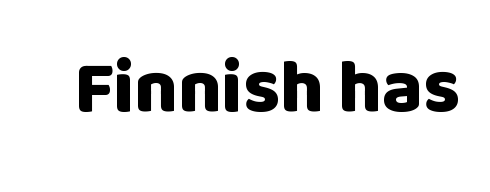
Q: Is the text bold? A: Yes.
Q: Is the text italic (slanted)? A: No, it is upright.
Q: Is the typeface a serif or a sans-serif typeface? A: Sans-serif.
Q: Is the text underlined? A: No.
Q: Is the spacing between letters normal or unusually wide? A: Normal.
Q: Width (condensed, normal, or wide)? A: Normal.
Q: Stroke contrast? A: Low.
Q: x-height? A: Large.
Q: Monospaced? A: No.
